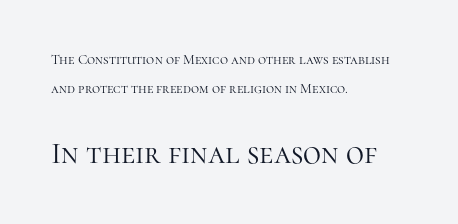
Q: Is the text bold? A: No.
Q: Is the text italic (slanted)? A: No, it is upright.
Q: Is the typeface a serif or a sans-serif typeface? A: Serif.
Q: Is the text underlined? A: No.
Q: How is the paragraph aligned? A: Left-aligned.
Q: Is the spacing between letters normal or unusually wide? A: Normal.
Q: Is the spacing between lines tight, normal or loose? A: Loose.
Q: Which block of text is set in a larger size, the first (top) or the second (bottom)? A: The second (bottom) one.
Q: Width (condensed, normal, or wide)? A: Normal.
Q: Stroke contrast? A: High.
Q: x-height? A: Medium.
Q: Monospaced? A: No.
